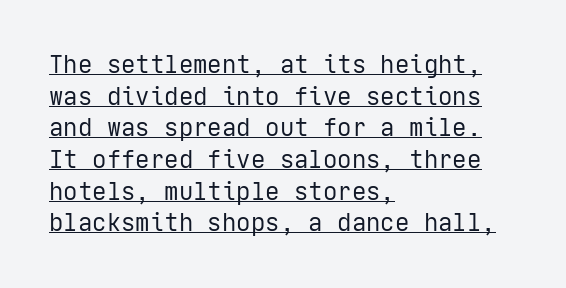
Spacing between characters is what you'd get straight out of the box. Reading down the column, the eye jumps a familiar distance to each next line. Students, observe the line beneath the letters — that is underlining. The weight would be labelled regular, book, light, or lighter still. The passage is arranged the way most books set body copy — flush left.
